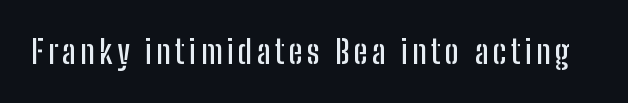
{"serif": "no", "italic": "no", "width": "condensed", "stroke_contrast": "low", "x_height": "medium", "monospaced": "no", "underline": "no", "glyph_px": 33}
